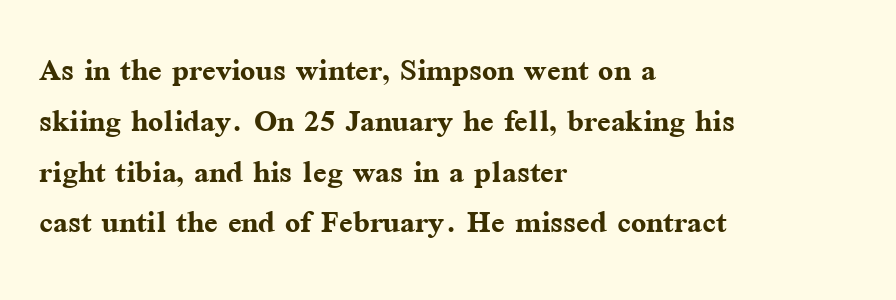
The image shows 40 px semibold serif type, upright; set left-aligned, normal line spacing (1.27x), normal letter spacing, not underlined; medium stroke contrast and a medium x-height.
